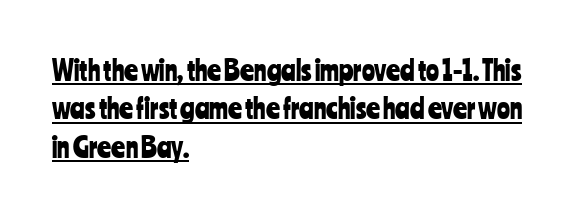
{"italic": "no", "underline": "yes", "align": "left", "line_spacing": "normal", "line_spacing_ratio": 1.42, "letter_spacing": "normal", "letter_spacing_em": 0.0, "glyph_px": 27}
